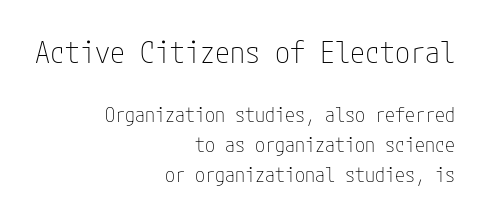
Q: Is the text bold? A: No.
Q: Is the text italic (slanted)? A: No, it is upright.
Q: Is the typeface a serif or a sans-serif typeface? A: Sans-serif.
Q: Is the text underlined? A: No.
Q: How is the paragraph aligned? A: Right-aligned.
Q: Is the spacing between letters normal or unusually wide? A: Normal.
Q: Is the spacing between lines tight, normal or loose? A: Normal.
Q: Which block of text is set in a larger size, the first (top) or the second (bottom)? A: The first (top) one.
Q: Width (condensed, normal, or wide)? A: Condensed.
Q: Stroke contrast? A: Low.
Q: x-height? A: Medium.
